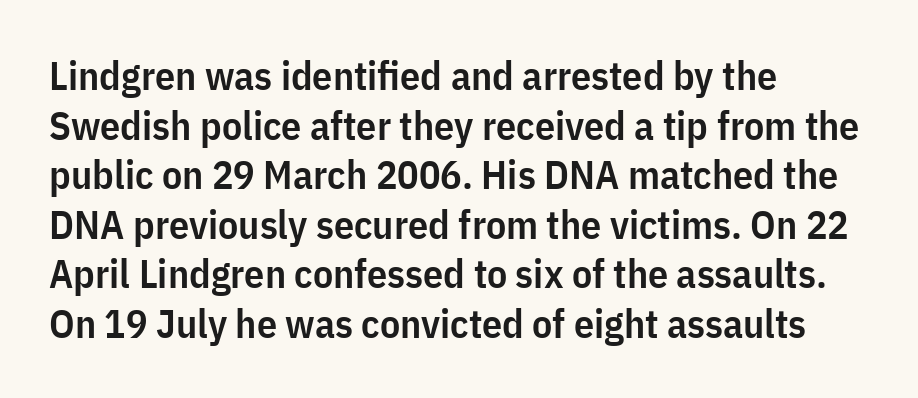
{"serif": "no", "italic": "no", "bold": "semi", "weight": "semibold", "width": "condensed", "stroke_contrast": "low", "x_height": "medium", "monospaced": "no", "underline": "no", "align": "left", "line_spacing_ratio": 1.24, "letter_spacing": "normal", "letter_spacing_em": 0.0, "glyph_px": 40}
